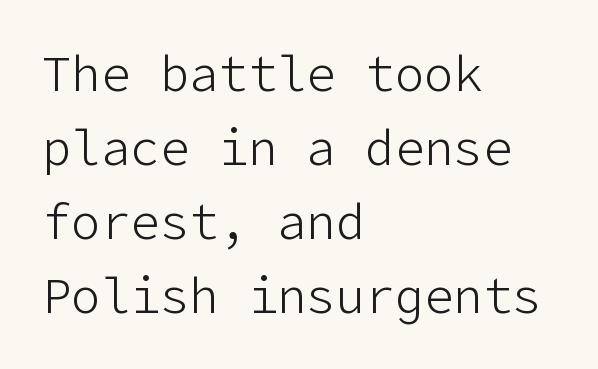
The image shows 49 px light sans-serif type, upright; set left-aligned, normal line spacing (1.51x), normal letter spacing, not underlined; low stroke contrast and a medium x-height.
